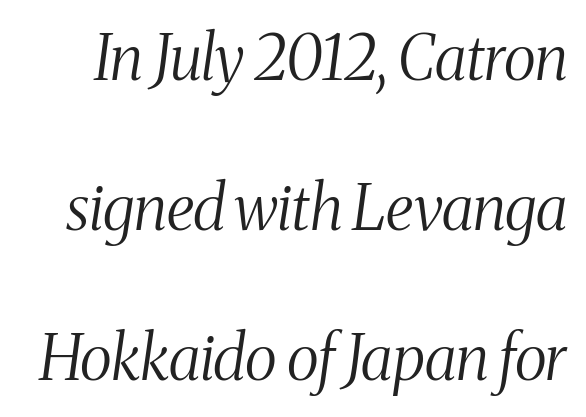
{"serif": "yes", "italic": "yes", "lean": "right", "slant_degrees": 8, "bold": "no", "weight": "light", "width": "condensed", "stroke_contrast": "medium", "x_height": "medium", "monospaced": "no", "underline": "no", "line_spacing": "loose", "line_spacing_ratio": 2.42, "letter_spacing": "normal", "letter_spacing_em": 0.0, "glyph_px": 62}
